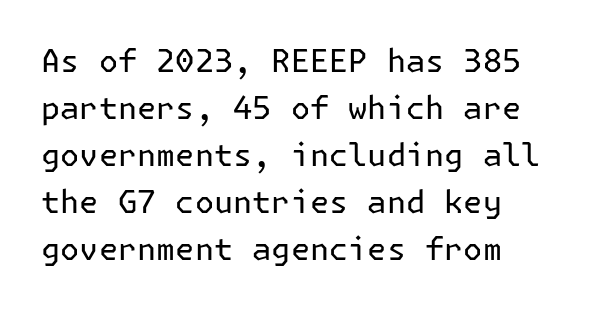
The image shows 32 px regular-weight sans-serif type, upright; set left-aligned, normal line spacing (1.47x), normal letter spacing, not underlined; low stroke contrast and a medium x-height.
